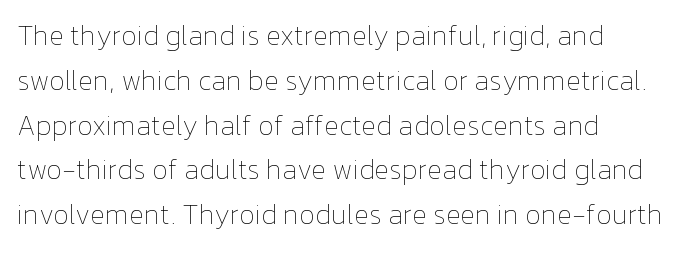
The image shows 28 px thin type, upright; set left-aligned, normal line spacing (1.6x), normal letter spacing, not underlined; low stroke contrast and a medium x-height.
